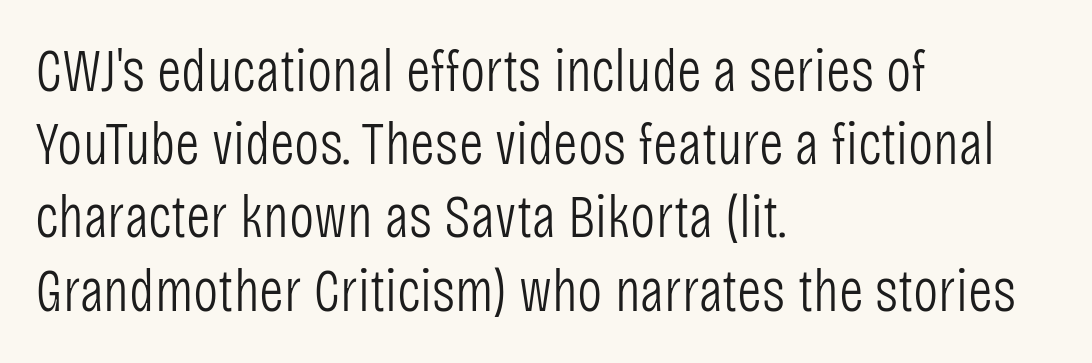
A typesetter would call this zero additional tracking. The letterforms sit at book weight or below. Notice how the passage keeps a crisp vertical edge on the left only. Varying glyph widths throughout — classic text-font behaviour. I'd call this a sans setting — the letters go barefoot. Each row of text sits above clean, open space.
